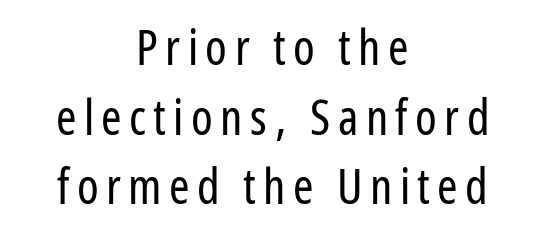
Q: Is the text bold? A: No.
Q: Is the text italic (slanted)? A: No, it is upright.
Q: Is the typeface a serif or a sans-serif typeface? A: Sans-serif.
Q: Is the text underlined? A: No.
Q: How is the paragraph aligned? A: Centered.
Q: Is the spacing between lines tight, normal or loose? A: Normal.
Q: Width (condensed, normal, or wide)? A: Condensed.
Q: Stroke contrast? A: Low.
Q: x-height? A: Medium.
Q: Monospaced? A: No.
